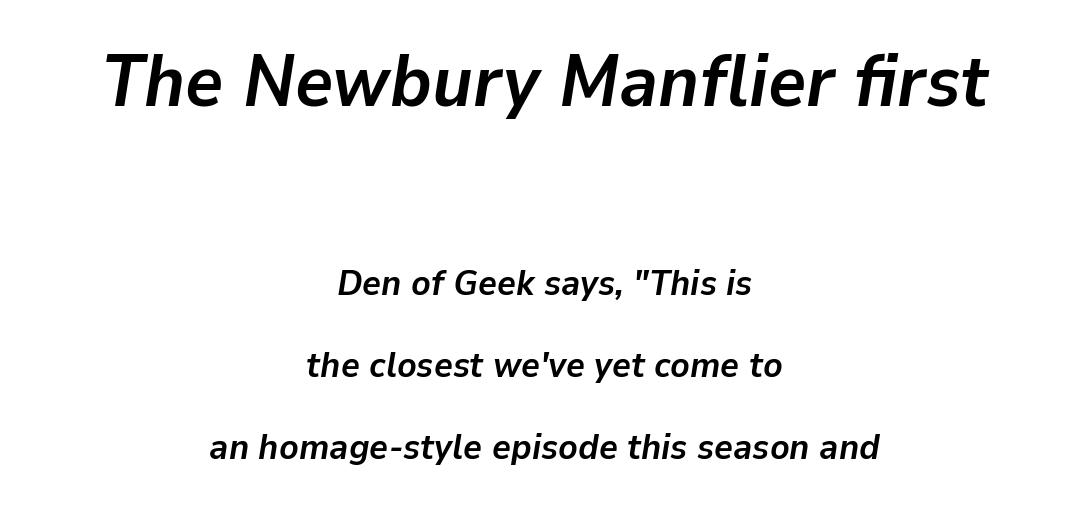
Standard letterfit; no display-style spreading of the glyphs. The text carries the slant typical of an italic or oblique font. Horizontal alignment here is central, giving a formal, balanced look. Rule under the text: the space is simply empty.
